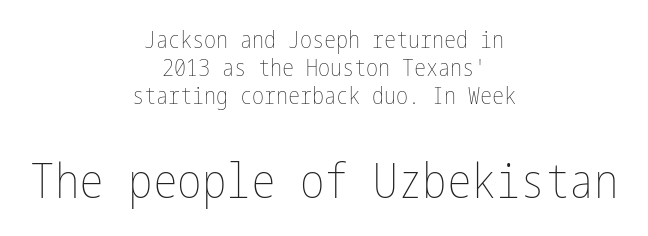
{"italic": "no", "bold": "no", "weight": "thin", "width": "condensed", "stroke_contrast": "low", "x_height": "medium", "underline": "no", "align": "center", "line_spacing_ratio": 1.17, "letter_spacing": "normal", "letter_spacing_em": 0.0, "larger_block": "second", "size_ratio": 2.04, "glyph_px": 49}
